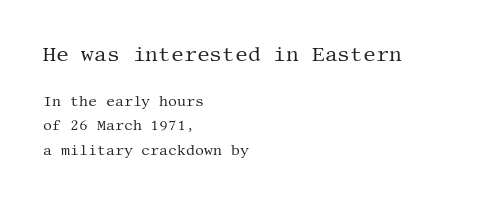
{"italic": "no", "bold": "no", "underline": "no", "align": "left", "line_spacing_ratio": 1.72, "letter_spacing": "normal", "letter_spacing_em": 0.0, "larger_block": "first", "size_ratio": 1.43, "glyph_px": 20}
